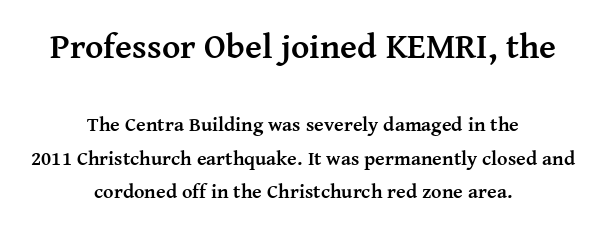
Q: Is the text bold? A: Yes.
Q: Is the text italic (slanted)? A: No, it is upright.
Q: Is the typeface a serif or a sans-serif typeface? A: Serif.
Q: Is the text underlined? A: No.
Q: How is the paragraph aligned? A: Centered.
Q: Is the spacing between letters normal or unusually wide? A: Normal.
Q: Is the spacing between lines tight, normal or loose? A: Normal.
Q: Which block of text is set in a larger size, the first (top) or the second (bottom)? A: The first (top) one.
Q: Width (condensed, normal, or wide)? A: Normal.
Q: Stroke contrast? A: Medium.
Q: x-height? A: Medium.
Q: Monospaced? A: No.
